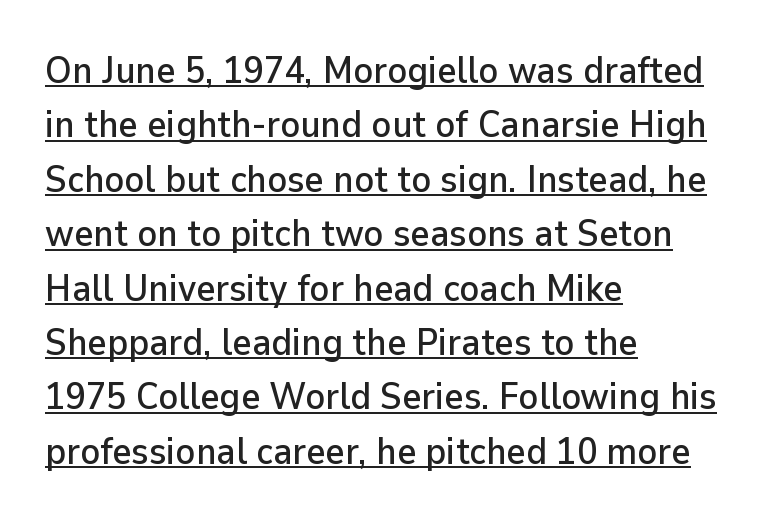
A typographer would call this underscored text. Observe the absence of serifs on each vertical stroke in this sample. The vertical gap from one line to the next is medium. This sample has the flowing, uneven cadence of proportional lettering. This sample uses an upright cut, with every glyph sitting square on the baseline.
